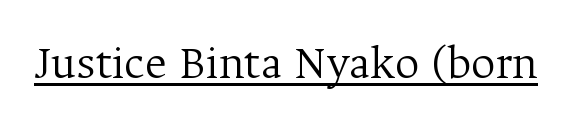
{"serif": "yes", "italic": "no", "bold": "no", "weight": "light", "width": "normal", "stroke_contrast": "medium", "x_height": "medium", "monospaced": "no", "underline": "yes", "letter_spacing": "normal", "letter_spacing_em": 0.0, "glyph_px": 48}
